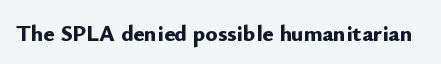
Q: Is the text bold? A: Yes.
Q: Is the text italic (slanted)? A: No, it is upright.
Q: Is the text underlined? A: No.
Q: Is the spacing between letters normal or unusually wide? A: Normal.
